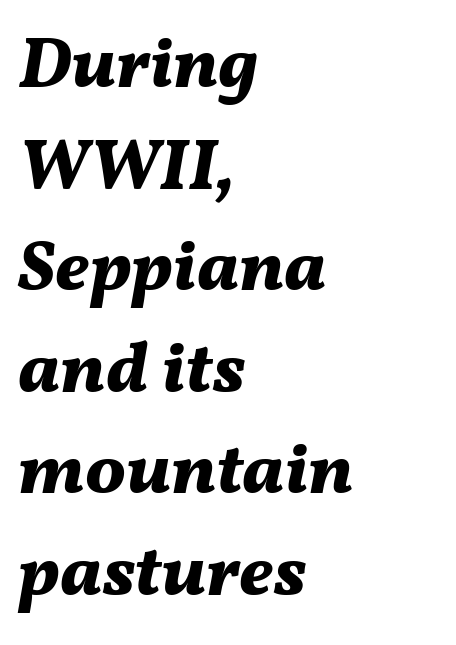
Decoration check: the copy has no underline. Strokes here are thick enough to call this a true bold. Is there much room between lines? A standard amount, neither cramped nor airy. Looking at the ascenders, they clearly lean. Here the designer chose a conventional face with non-uniform glyph widths. Where is the straight margin? On the left.
